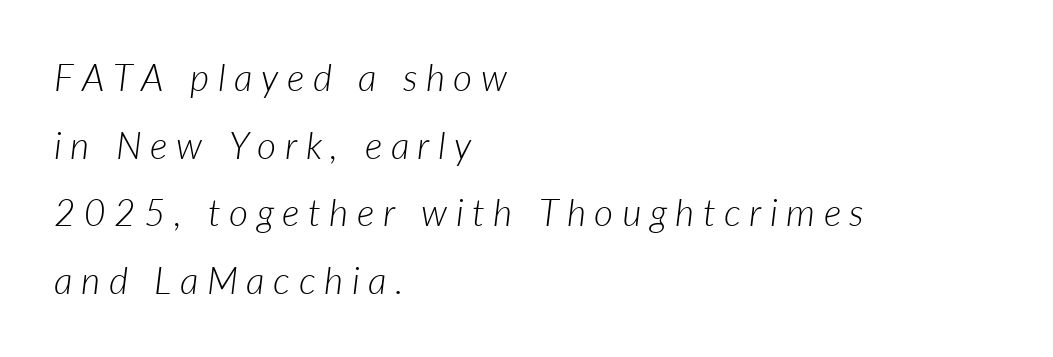
Q: Is the text bold? A: No.
Q: Is the text italic (slanted)? A: Yes, it leans right by about 7 degrees.
Q: Is the text underlined? A: No.
Q: How is the paragraph aligned? A: Left-aligned.
Q: Is the spacing between letters normal or unusually wide? A: Unusually wide.
Q: Width (condensed, normal, or wide)? A: Normal.
Q: Stroke contrast? A: Low.
Q: x-height? A: Medium.
Q: Monospaced? A: No.
